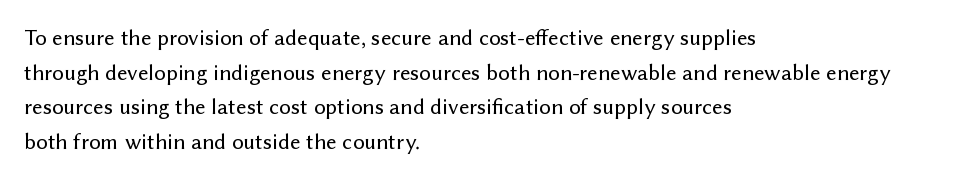
Q: Is the text italic (slanted)? A: No, it is upright.
Q: Is the text underlined? A: No.
Q: How is the paragraph aligned? A: Left-aligned.
Q: Is the spacing between letters normal or unusually wide? A: Normal.
Q: Is the spacing between lines tight, normal or loose? A: Normal.
